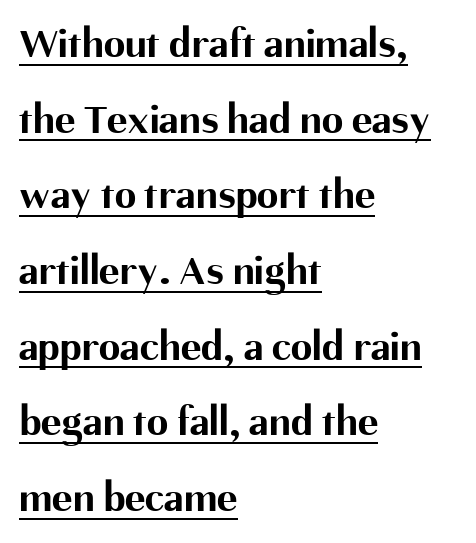
The image shows 43 px bold sans-serif type, upright; set left-aligned, line spacing 1.76x, normal letter spacing, underlined; medium stroke contrast and a medium x-height.
